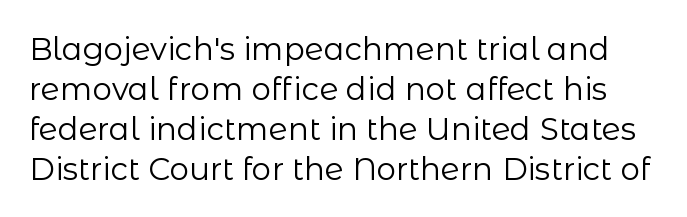
The image shows 31 px regular-weight sans-serif type, upright; set normal line spacing (1.29x), normal letter spacing, not underlined; low stroke contrast and a medium x-height.
